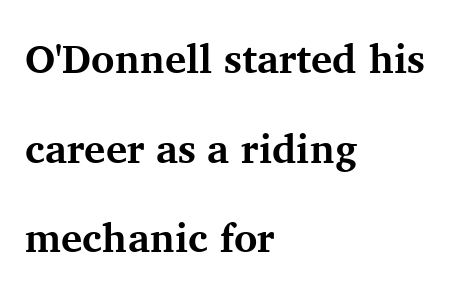
{"serif": "yes", "italic": "no", "bold": "yes", "weight": "bold", "width": "normal", "stroke_contrast": "medium", "x_height": "medium", "monospaced": "no", "underline": "no", "align": "left", "line_spacing": "loose", "line_spacing_ratio": 2.24, "letter_spacing": "normal", "letter_spacing_em": 0.0, "glyph_px": 40}
